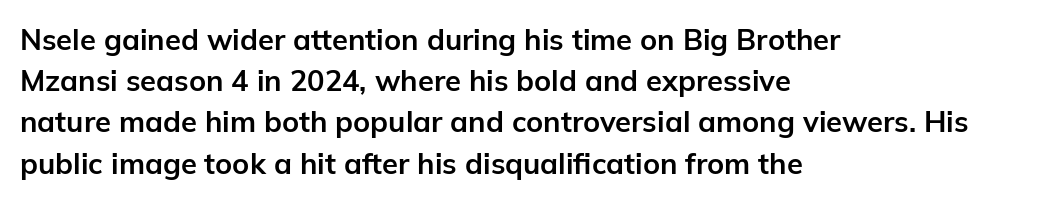
Q: Is the text bold? A: Yes.
Q: Is the text italic (slanted)? A: No, it is upright.
Q: Is the typeface a serif or a sans-serif typeface? A: Sans-serif.
Q: Is the text underlined? A: No.
Q: How is the paragraph aligned? A: Left-aligned.
Q: Is the spacing between letters normal or unusually wide? A: Normal.
Q: Is the spacing between lines tight, normal or loose? A: Normal.
Q: Width (condensed, normal, or wide)? A: Normal.
Q: Stroke contrast? A: Low.
Q: x-height? A: Medium.
Q: Monospaced? A: No.
